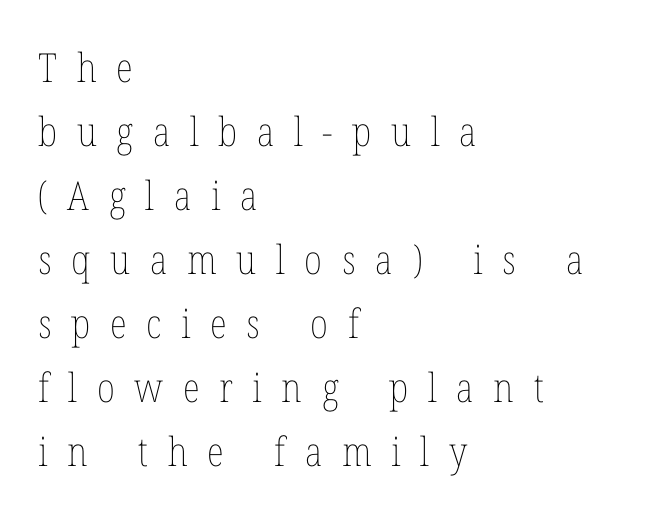
Q: Is the text bold? A: No.
Q: Is the text italic (slanted)? A: No, it is upright.
Q: Is the text underlined? A: No.
Q: How is the paragraph aligned? A: Left-aligned.
Q: Is the spacing between letters normal or unusually wide? A: Unusually wide.
Q: Is the spacing between lines tight, normal or loose? A: Normal.
Q: Width (condensed, normal, or wide)? A: Condensed.
Q: Stroke contrast? A: Low.
Q: x-height? A: Medium.
Q: Monospaced? A: No.
